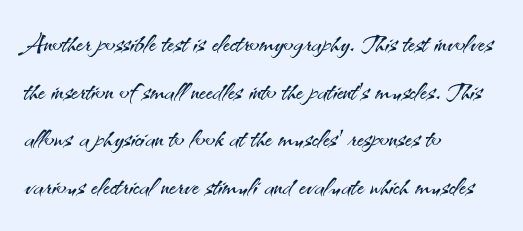
The image shows 37 px light sans-serif type; set left-aligned, normal line spacing (1.29x), normal letter spacing, not underlined; medium stroke contrast and a small x-height.
